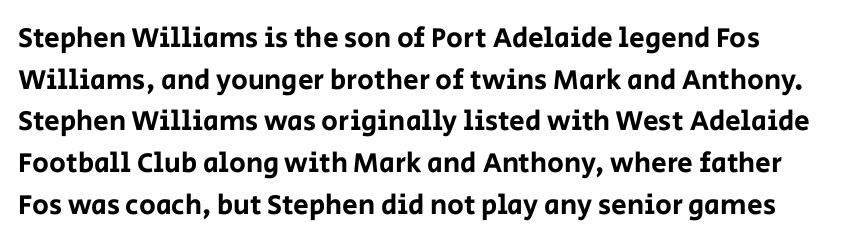
The image shows 28 px sans-serif type, upright; set normal line spacing (1.49x), normal letter spacing, not underlined; low stroke contrast and a large x-height.
